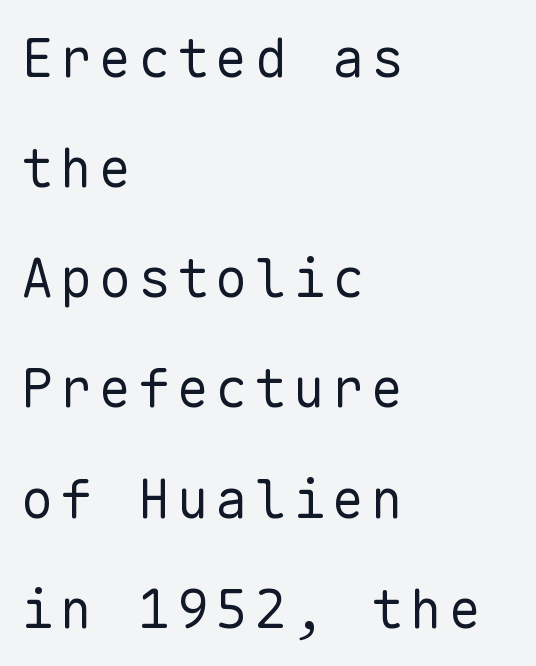
Is the type heavy? It reads as light-to-regular instead. This block would shrink considerably if given ordinary leading; it's expanded now. A typesetter would call this monospace, since all characters share one set width. Every character sits straight up, as roman type does. Visually the block forms a straight wall on the left and a jagged coastline on the right.
